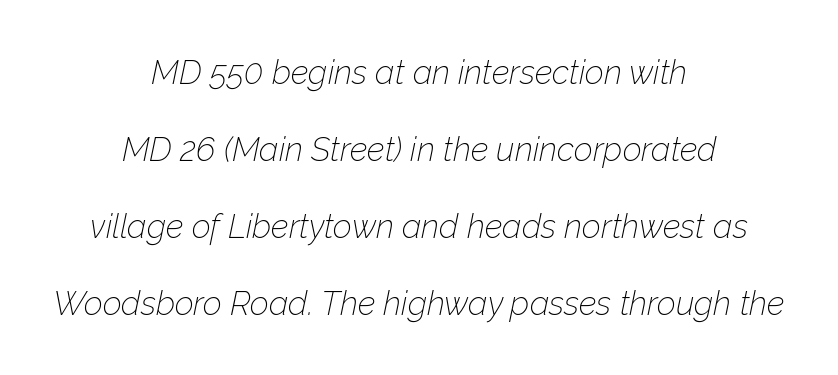
Q: Is the text bold? A: No.
Q: Is the text italic (slanted)? A: Yes, it leans right by about 12 degrees.
Q: Is the text underlined? A: No.
Q: How is the paragraph aligned? A: Centered.
Q: Is the spacing between letters normal or unusually wide? A: Normal.
Q: Is the spacing between lines tight, normal or loose? A: Loose.
Q: Width (condensed, normal, or wide)? A: Normal.
Q: Stroke contrast? A: Low.
Q: x-height? A: Medium.
Q: Monospaced? A: No.
